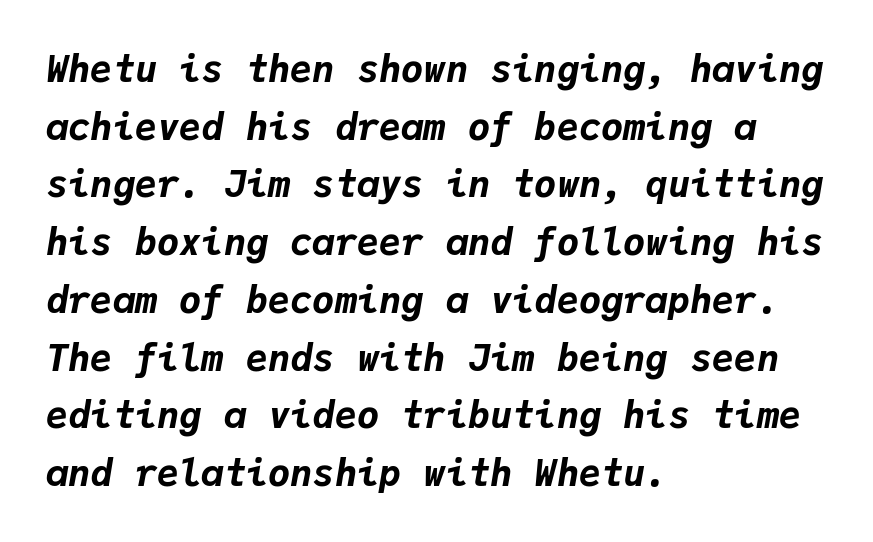
Q: Is the text bold? A: Yes.
Q: Is the text italic (slanted)? A: Yes, it leans right by about 9 degrees.
Q: Is the text underlined? A: No.
Q: How is the paragraph aligned? A: Left-aligned.
Q: Is the spacing between letters normal or unusually wide? A: Normal.
Q: Is the spacing between lines tight, normal or loose? A: Normal.
Q: Width (condensed, normal, or wide)? A: Normal.
Q: Stroke contrast? A: Low.
Q: x-height? A: Medium.
Q: Monospaced? A: Yes.
